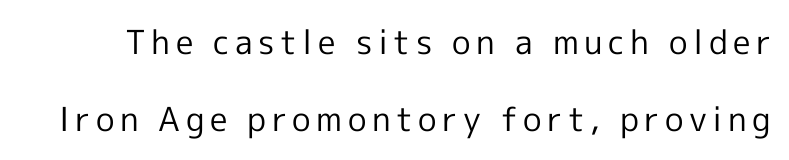
{"serif": "no", "italic": "no", "bold": "no", "weight": "regular", "width": "normal", "x_height": "medium", "monospaced": "no", "underline": "no", "line_spacing": "loose", "line_spacing_ratio": 2.33, "glyph_px": 33}
